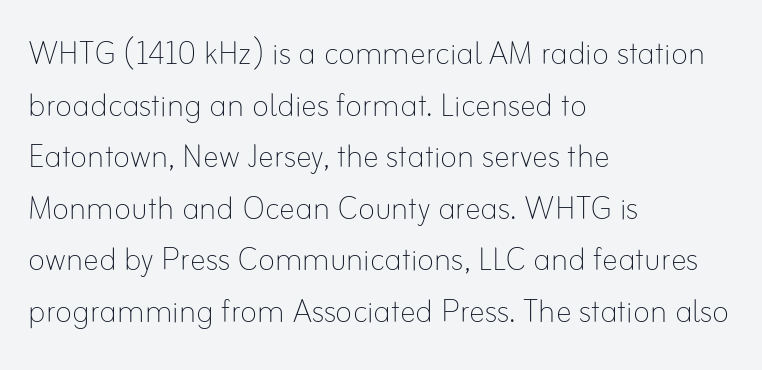
The image shows 40 px thin type, upright; set left-aligned, normal line spacing (1.29x), normal letter spacing, not underlined; low stroke contrast and a small x-height.
